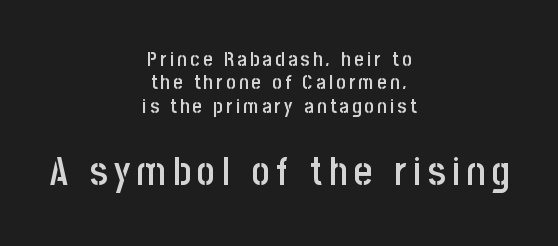
{"serif": "no", "italic": "no", "bold": "semi", "weight": "semibold", "width": "condensed", "stroke_contrast": "low", "x_height": "large", "monospaced": "no", "underline": "no", "align": "center", "line_spacing_ratio": 1.17, "larger_block": "second", "size_ratio": 1.95, "glyph_px": 39}
